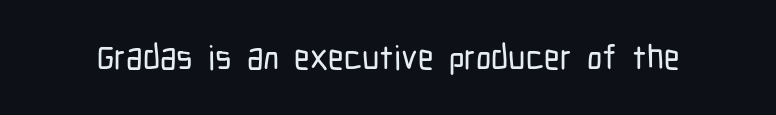
Q: Is the text italic (slanted)? A: No, it is upright.
Q: Is the typeface a serif or a sans-serif typeface? A: Sans-serif.
Q: Is the text underlined? A: No.
Q: Is the spacing between letters normal or unusually wide? A: Normal.
Q: Width (condensed, normal, or wide)? A: Condensed.
Q: Stroke contrast? A: Low.
Q: x-height? A: Medium.
Q: Monospaced? A: No.
